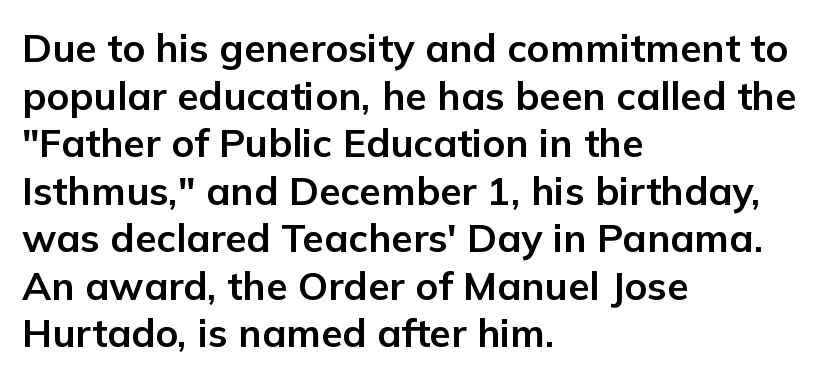
The image shows 39 px bold sans-serif type, upright; set left-aligned, line spacing 1.22x, normal letter spacing, not underlined; low stroke contrast and a medium x-height.
